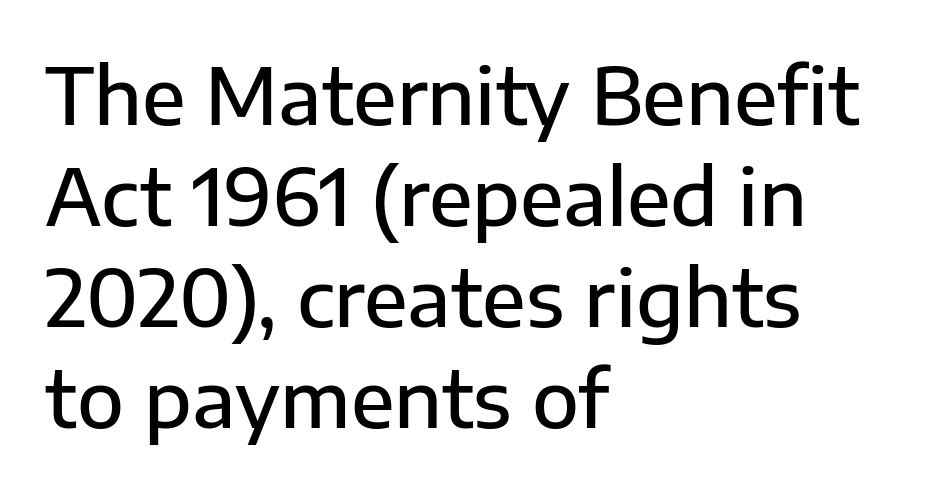
{"serif": "no", "italic": "no", "bold": "semi", "weight": "semibold", "width": "normal", "stroke_contrast": "low", "x_height": "medium", "monospaced": "no", "underline": "no", "align": "left", "line_spacing": "normal", "line_spacing_ratio": 1.31, "letter_spacing": "normal", "letter_spacing_em": 0.0, "glyph_px": 77}
